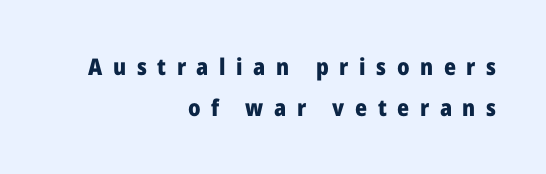
In CSS terms this would be text-align: right. Upright lettering throughout. There is plenty of visible air inserted between adjacent glyphs. The face used here has the dense, thick strokes of a bold. Unmarked baselines from the first word to the last.
